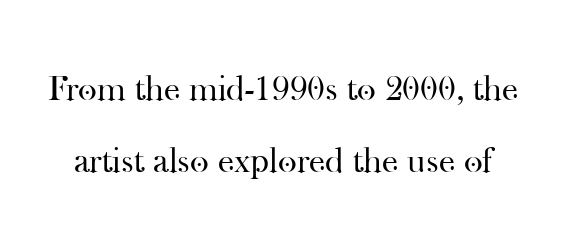
The image shows 36 px regular-weight serif type, upright; set loose line spacing (2.01x), normal letter spacing, not underlined; high stroke contrast and a small x-height.
